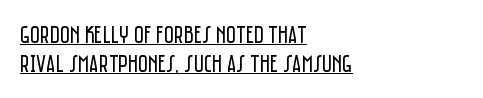
The passage is arranged the way most books set body copy — flush left. Tall strokes in this sample are plumb rather than angled. The tracking reads as untouched default to a designer's eye. Stem width sits at or under what a default text font uses.
